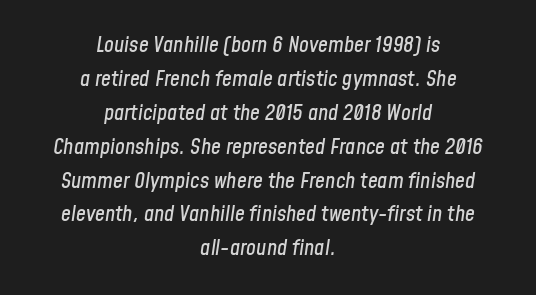
The image shows 22 px text type, italic (leaning right); set centered, normal line spacing (1.54x), normal letter spacing, not underlined.
